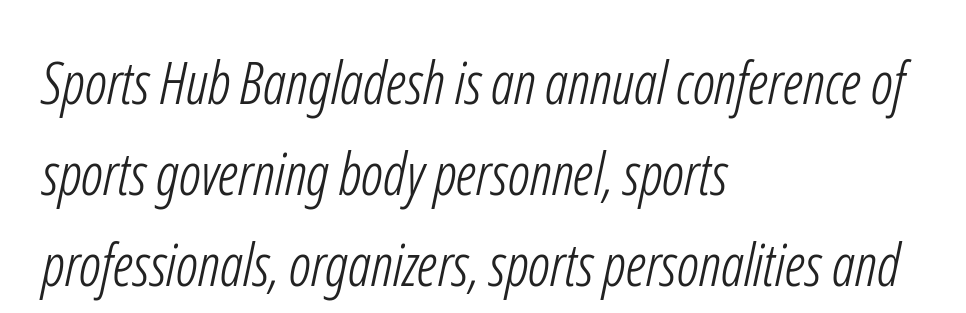
{"serif": "no", "bold": "no", "weight": "light", "width": "condensed", "stroke_contrast": "low", "x_height": "medium", "monospaced": "no", "underline": "no", "align": "left", "line_spacing": "normal", "line_spacing_ratio": 1.57, "letter_spacing": "normal", "letter_spacing_em": 0.0, "glyph_px": 58}
